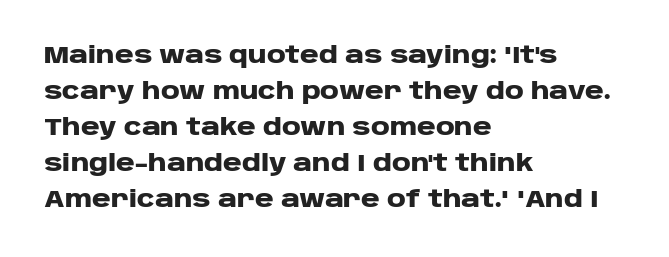
The image shows 23 px bold type, upright; set left-aligned, normal line spacing (1.56x), normal letter spacing, not underlined.
